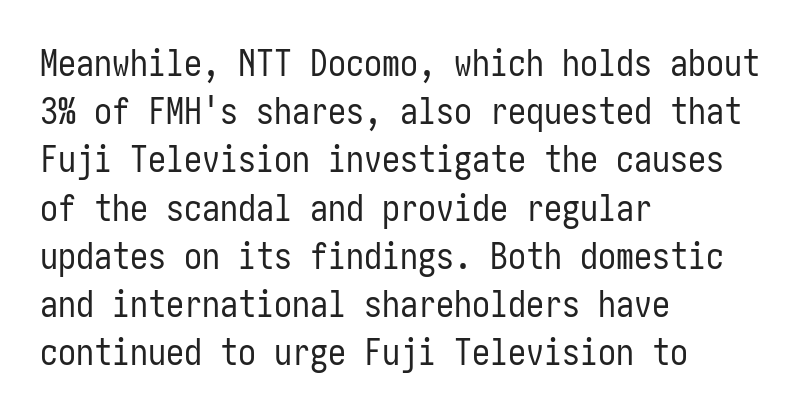
Q: Is the text bold? A: No.
Q: Is the text italic (slanted)? A: No, it is upright.
Q: Is the typeface a serif or a sans-serif typeface? A: Sans-serif.
Q: Is the text underlined? A: No.
Q: How is the paragraph aligned? A: Left-aligned.
Q: Is the spacing between letters normal or unusually wide? A: Normal.
Q: Is the spacing between lines tight, normal or loose? A: Normal.
Q: Width (condensed, normal, or wide)? A: Condensed.
Q: Stroke contrast? A: Low.
Q: x-height? A: Medium.
